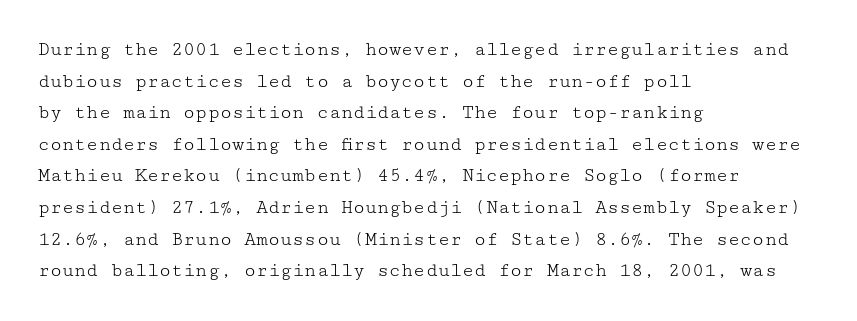
{"italic": "no", "bold": "no", "underline": "no", "align": "left", "line_spacing": "normal", "line_spacing_ratio": 1.58, "letter_spacing": "normal", "letter_spacing_em": 0.0, "glyph_px": 20}
